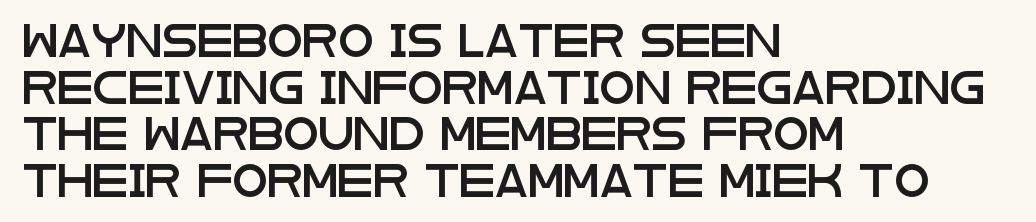
The image shows 32 px wide sans-serif type, upright; set left-aligned, normal line spacing (1.46x), normal letter spacing, not underlined; low stroke contrast and a large x-height.
